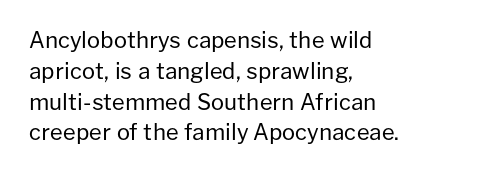
Q: Is the text bold? A: No.
Q: Is the text italic (slanted)? A: No, it is upright.
Q: Is the text underlined? A: No.
Q: How is the paragraph aligned? A: Left-aligned.
Q: Is the spacing between letters normal or unusually wide? A: Normal.
Q: Is the spacing between lines tight, normal or loose? A: Normal.
